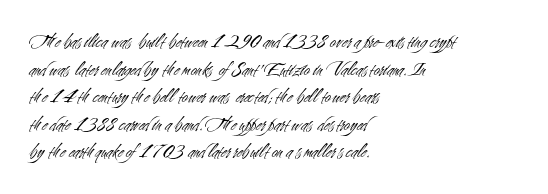
{"bold": "no", "underline": "no", "align": "left", "line_spacing": "normal", "line_spacing_ratio": 1.31, "letter_spacing": "normal", "letter_spacing_em": 0.0, "glyph_px": 21}
